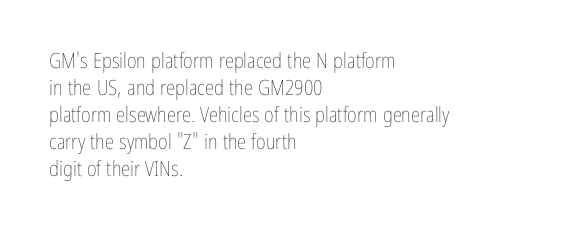
Q: Is the text bold? A: No.
Q: Is the text italic (slanted)? A: No, it is upright.
Q: Is the text underlined? A: No.
Q: How is the paragraph aligned? A: Left-aligned.
Q: Is the spacing between letters normal or unusually wide? A: Normal.
Q: Is the spacing between lines tight, normal or loose? A: Normal.
